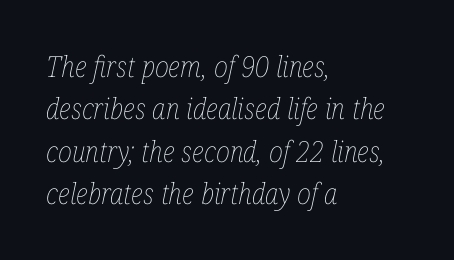
{"italic": "yes", "lean": "right", "slant_degrees": 12, "bold": "no", "weight": "thin", "width": "condensed", "stroke_contrast": "low", "x_height": "medium", "monospaced": "no", "underline": "no", "align": "left", "line_spacing": "normal", "line_spacing_ratio": 1.46, "letter_spacing": "normal", "letter_spacing_em": 0.0, "glyph_px": 29}
